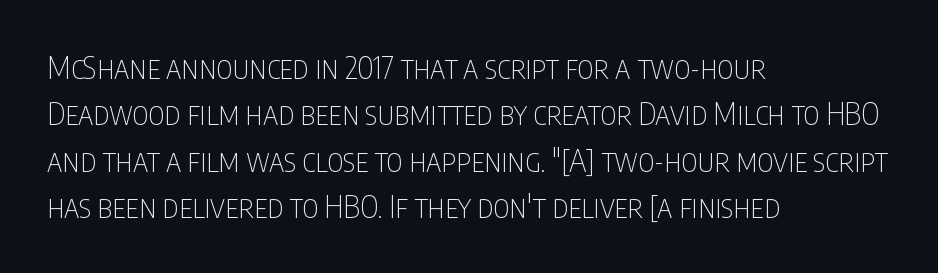
Ordinary non-slanted type is in use. Whoever set this chose a conventional vertical rhythm. Horizontally, the lines are justified to the leading edge only. Nope, no serifs anywhere on these letters. In terms of letterspacing, this is plain default setting. The space beneath each line is pristine and unruled.
